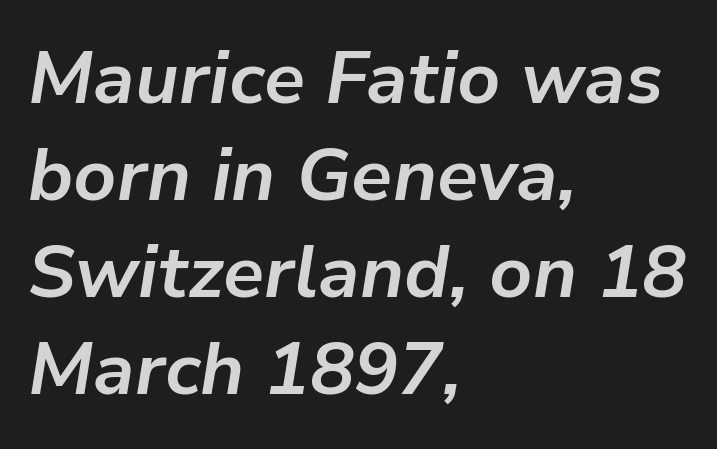
{"italic": "yes", "lean": "right", "slant_degrees": 9, "bold": "yes", "weight": "bold", "width": "normal", "stroke_contrast": "low", "x_height": "medium", "monospaced": "no", "underline": "no", "align": "left", "line_spacing": "normal", "line_spacing_ratio": 1.31, "letter_spacing": "normal", "letter_spacing_em": 0.0, "glyph_px": 74}
